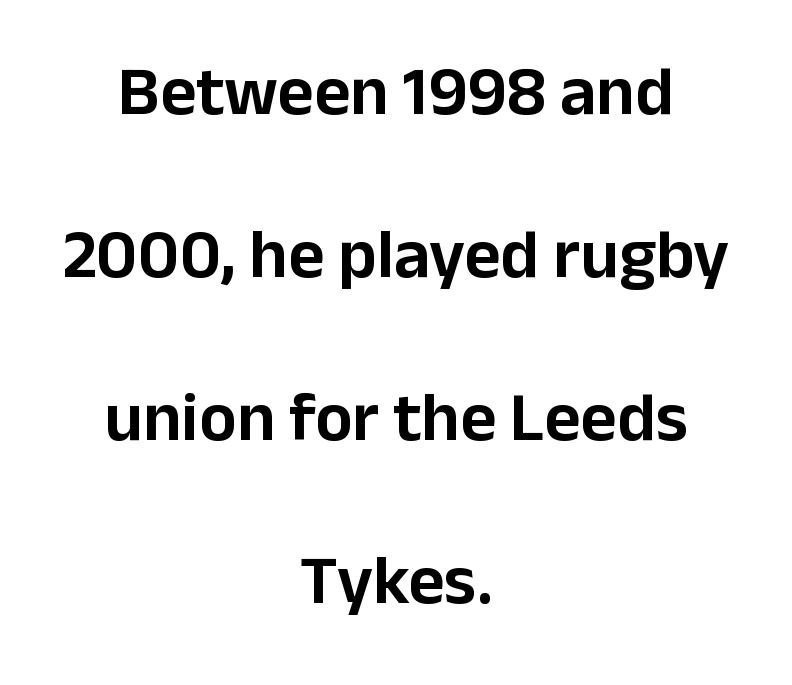
The face used here is a sans, in the tradition of grotesques and geometrics. A typesetter would call this zero additional tracking. The face used here is proportionally spaced, like ordinary book or web type. These lines stand farther apart than default settings would place them. Underlining? Definitely not there. When letters stand straight like this, we call the style roman or upright.
